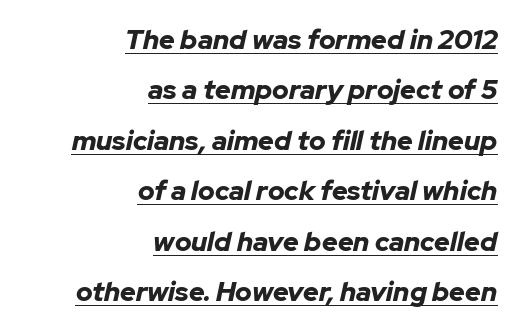
Q: Is the text bold? A: Yes.
Q: Is the text italic (slanted)? A: Yes, it leans right by about 12 degrees.
Q: Is the text underlined? A: Yes.
Q: How is the paragraph aligned? A: Right-aligned.
Q: Is the spacing between letters normal or unusually wide? A: Normal.
